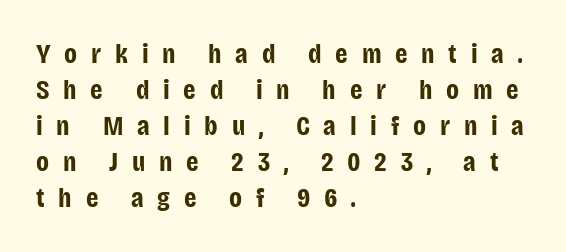
{"serif": "no", "italic": "no", "bold": "yes", "weight": "bold", "width": "condensed", "stroke_contrast": "low", "x_height": "large", "monospaced": "no", "underline": "no", "align": "left", "line_spacing": "normal", "line_spacing_ratio": 1.29, "letter_spacing": "wide", "letter_spacing_em": 0.49, "glyph_px": 28}
